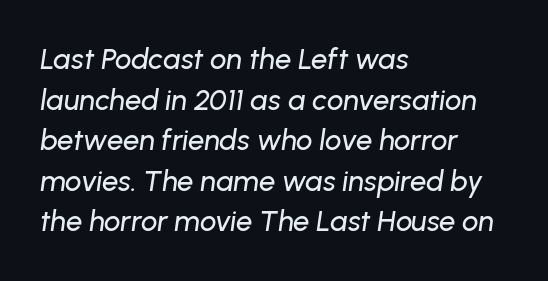
{"italic": "yes", "lean": "right", "slant_degrees": 8, "width": "normal", "stroke_contrast": "low", "x_height": "medium", "monospaced": "no", "underline": "no", "align": "left", "line_spacing": "normal", "line_spacing_ratio": 1.4, "letter_spacing": "normal", "letter_spacing_em": 0.0, "glyph_px": 29}
